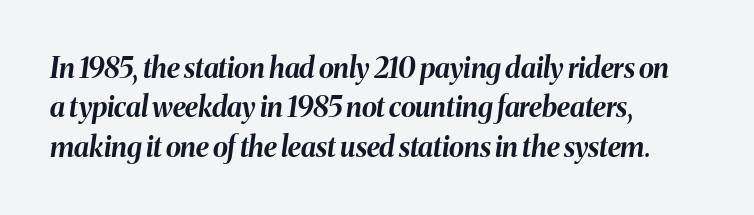
{"italic": "yes", "lean": "right", "slant_degrees": 8, "bold": "yes", "weight": "bold", "width": "normal", "stroke_contrast": "medium", "x_height": "medium", "monospaced": "no", "underline": "no", "align": "left", "line_spacing": "normal", "line_spacing_ratio": 1.41, "letter_spacing": "normal", "letter_spacing_em": 0.0, "glyph_px": 28}
